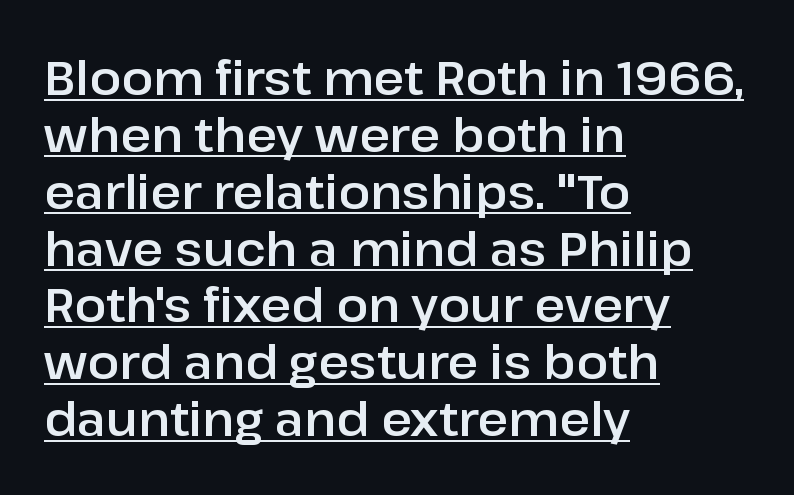
The image shows 47 px sans-serif type, upright; set left-aligned, line spacing 1.21x, normal letter spacing, underlined; low stroke contrast and a medium x-height.
